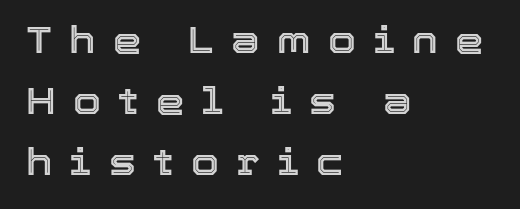
If you drew a ruler down the left edge, every line would touch it. A roman cut, with each character standing at attention. Regarding leading, the lines here are spaced in the standard way. Tracking value appears strongly positive — letters spread wide. Is this a fixed-width face? No — the glyphs have proportional, varying widths.
